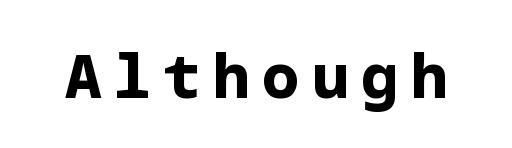
The image shows 61 px bold sans-serif type, upright; set unusually wide letter spacing (+0.21 em), not underlined; low stroke contrast and a medium x-height.
